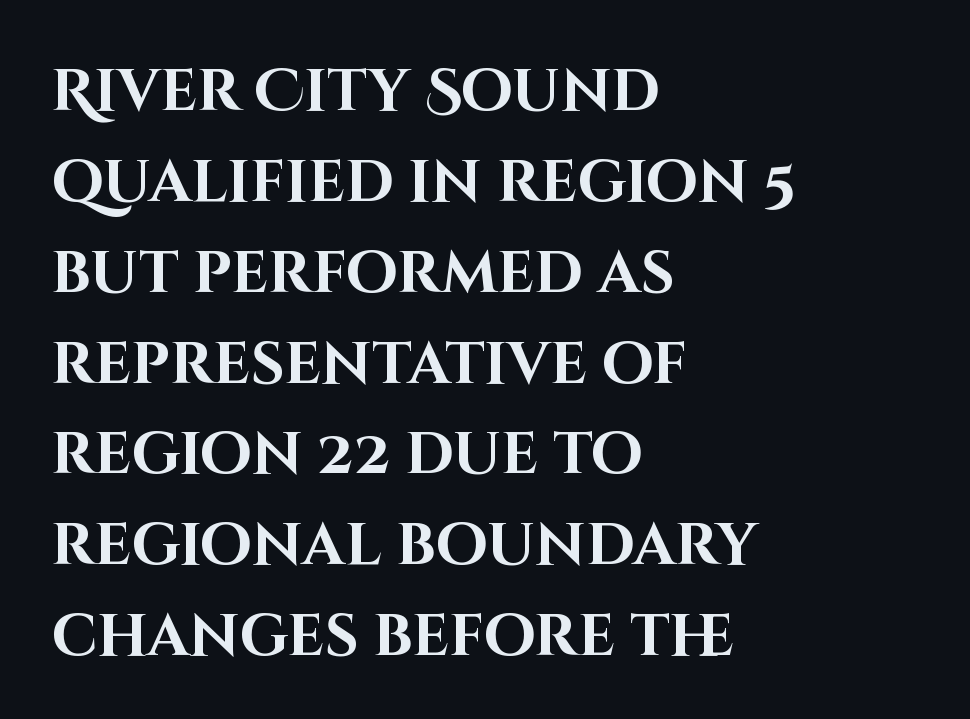
Q: Is the text bold? A: Yes.
Q: Is the text italic (slanted)? A: No, it is upright.
Q: Is the typeface a serif or a sans-serif typeface? A: Sans-serif.
Q: Is the text underlined? A: No.
Q: How is the paragraph aligned? A: Left-aligned.
Q: Is the spacing between letters normal or unusually wide? A: Normal.
Q: Is the spacing between lines tight, normal or loose? A: Normal.
Q: Width (condensed, normal, or wide)? A: Normal.
Q: Stroke contrast? A: High.
Q: x-height? A: Large.
Q: Monospaced? A: No.
